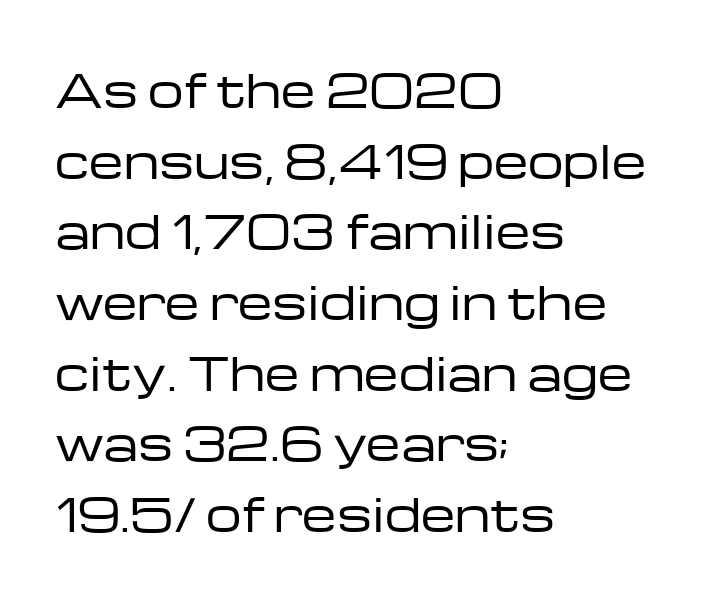
Is there much room between lines? A standard amount, neither cramped nor airy. Any mark beneath the type? The region is blank. Think of a printed novel: that variable character pitch is what you see here. Bold? No — there's no thickening of the strokes.
